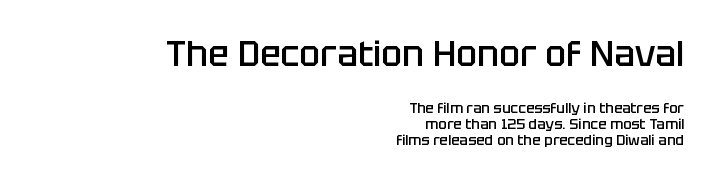
{"serif": "no", "italic": "no", "bold": "semi", "weight": "semibold", "width": "normal", "stroke_contrast": "low", "x_height": "large", "monospaced": "no", "underline": "no", "align": "right", "line_spacing": "tight", "line_spacing_ratio": 1.14, "letter_spacing": "normal", "letter_spacing_em": 0.0, "larger_block": "first", "size_ratio": 2.5, "glyph_px": 35}
